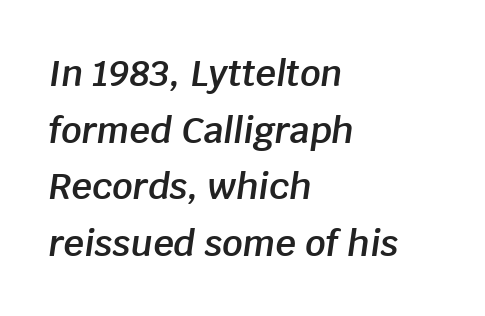
Q: Is the text bold? A: Semi-bold.
Q: Is the text italic (slanted)? A: Yes, it leans right by about 8 degrees.
Q: Is the text underlined? A: No.
Q: How is the paragraph aligned? A: Left-aligned.
Q: Is the spacing between letters normal or unusually wide? A: Normal.
Q: Is the spacing between lines tight, normal or loose? A: Normal.
Q: Width (condensed, normal, or wide)? A: Normal.
Q: Stroke contrast? A: Low.
Q: x-height? A: Large.
Q: Monospaced? A: No.
